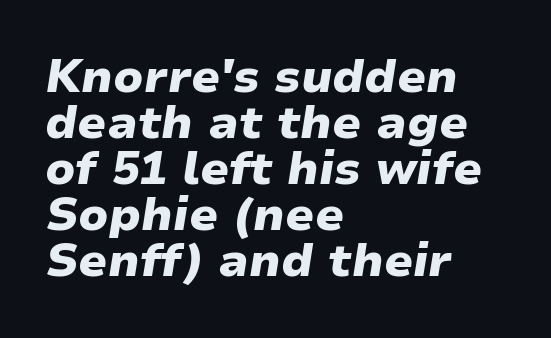
Q: Is the text bold? A: Yes.
Q: Is the text italic (slanted)? A: Yes, it leans right by about 9 degrees.
Q: Is the text underlined? A: No.
Q: How is the paragraph aligned? A: Left-aligned.
Q: Is the spacing between letters normal or unusually wide? A: Normal.
Q: Is the spacing between lines tight, normal or loose? A: Tight.
Q: Width (condensed, normal, or wide)? A: Wide.
Q: Stroke contrast? A: Low.
Q: x-height? A: Medium.
Q: Monospaced? A: No.
